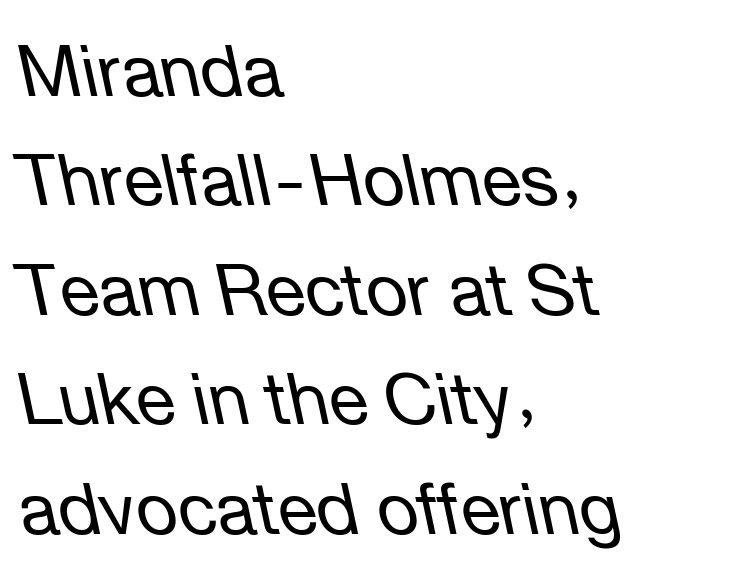
{"italic": "yes", "lean": "left", "slant_degrees": 12, "bold": "no", "weight": "regular", "width": "normal", "stroke_contrast": "low", "x_height": "medium", "monospaced": "no", "underline": "no", "align": "left", "line_spacing": "normal", "line_spacing_ratio": 1.52, "letter_spacing": "normal", "letter_spacing_em": 0.0, "glyph_px": 72}
